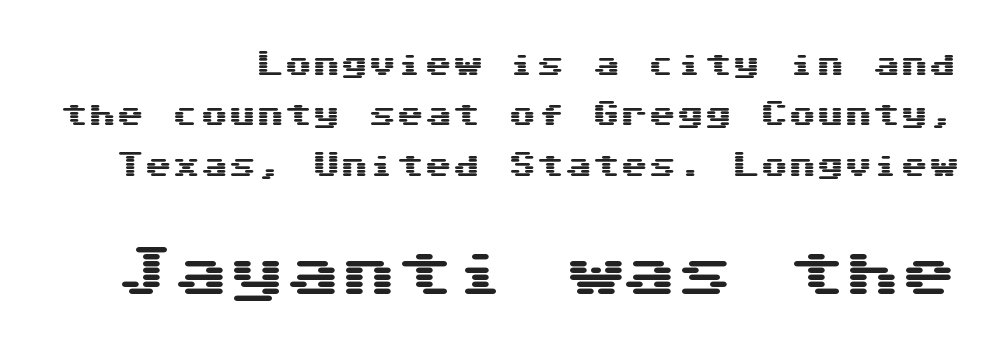
The specimen reads as upright at a glance. These lines are composed in type without serifs. Caption: upper text group reduced, lower text group enlarged. The specimen omits any rule beneath the text block's lines.
